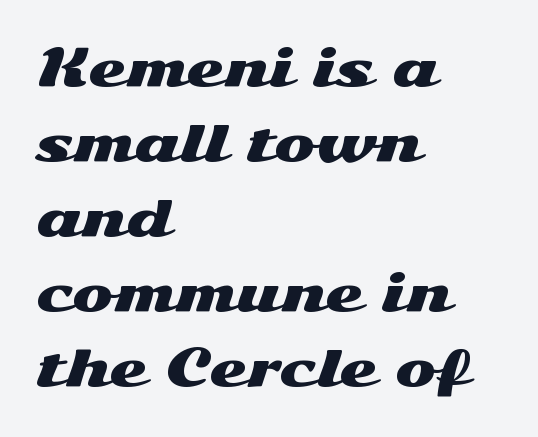
Q: Is the text italic (slanted)? A: Yes.
Q: Is the typeface a serif or a sans-serif typeface? A: Sans-serif.
Q: Is the text underlined? A: No.
Q: How is the paragraph aligned? A: Left-aligned.
Q: Is the spacing between letters normal or unusually wide? A: Normal.
Q: Is the spacing between lines tight, normal or loose? A: Normal.
Q: Width (condensed, normal, or wide)? A: Wide.
Q: Stroke contrast? A: Medium.
Q: x-height? A: Medium.
Q: Monospaced? A: No.
